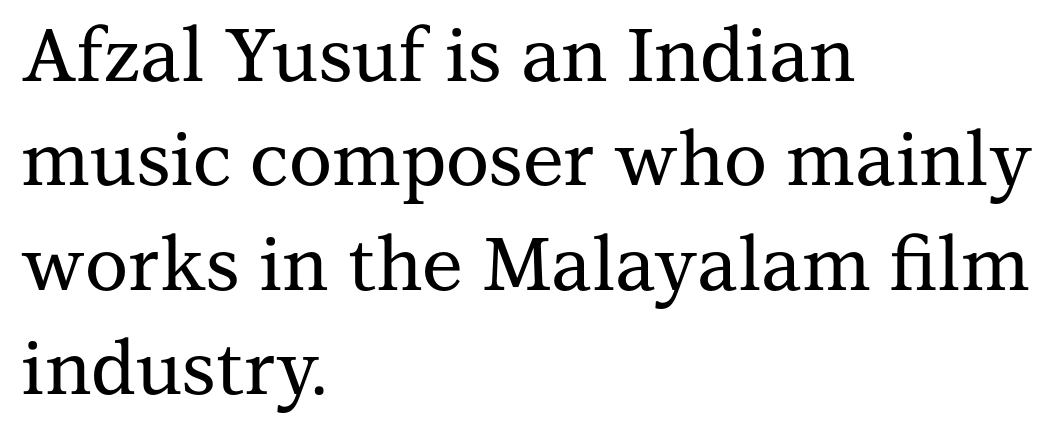
{"serif": "yes", "italic": "no", "width": "normal", "stroke_contrast": "medium", "x_height": "medium", "monospaced": "no", "underline": "no", "align": "left", "line_spacing": "normal", "line_spacing_ratio": 1.41, "letter_spacing": "normal", "letter_spacing_em": 0.0, "glyph_px": 74}
